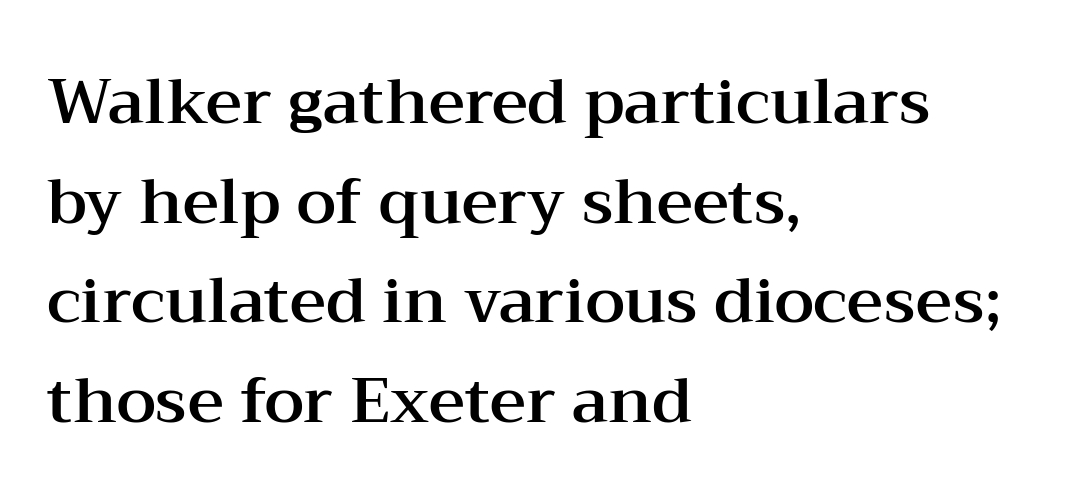
In CSS terms this would be text-align: left. Caption: standard tracking, unaltered. Each row of text sits above clean, open space. The lettering holds an erect, upright posture throughout.
